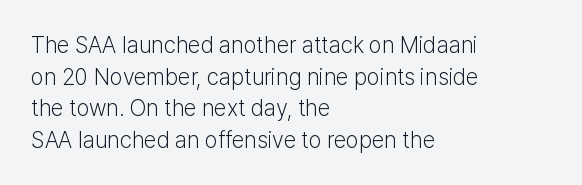
The image shows 23 px text type, upright; set left-aligned, normal line spacing (1.37x), normal letter spacing, not underlined.
